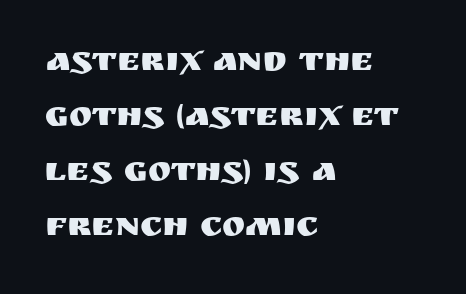
This is sans-serif lettering, the kind often seen on screens and signage. Italic: no, the glyphs are upright roman. Each word holds together tightly as a unit, with standard inter-letter gaps. A typesetter would call this proportional, since set widths differ per character. Casual observation: everything's shoved over to the left. This sample keeps an unexceptional amount of space between lines.
